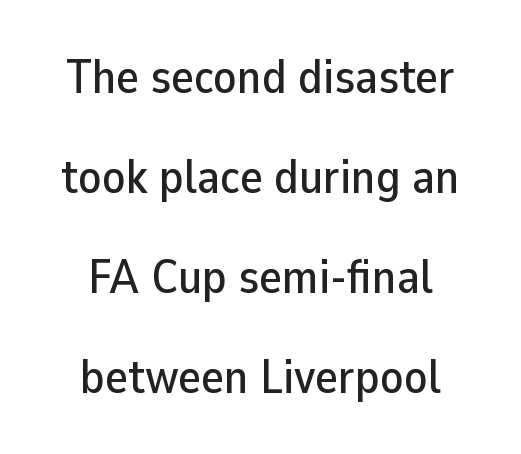
Q: Is the text italic (slanted)? A: No, it is upright.
Q: Is the typeface a serif or a sans-serif typeface? A: Sans-serif.
Q: Is the text underlined? A: No.
Q: How is the paragraph aligned? A: Centered.
Q: Is the spacing between letters normal or unusually wide? A: Normal.
Q: Is the spacing between lines tight, normal or loose? A: Loose.
Q: Width (condensed, normal, or wide)? A: Normal.
Q: Stroke contrast? A: Low.
Q: x-height? A: Medium.
Q: Monospaced? A: No.
